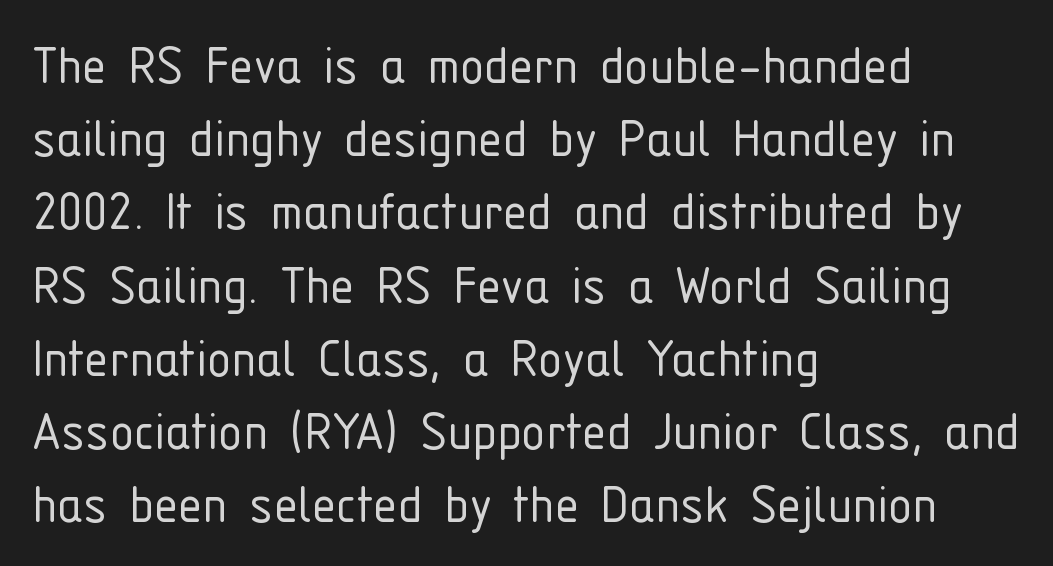
{"serif": "no", "italic": "no", "bold": "no", "weight": "light", "width": "condensed", "stroke_contrast": "low", "x_height": "medium", "monospaced": "no", "underline": "no", "align": "left", "line_spacing_ratio": 1.2, "letter_spacing": "normal", "letter_spacing_em": 0.0, "glyph_px": 61}
